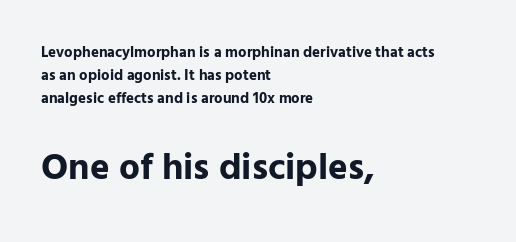
A classic flush-left, rag-right setting is used for this passage. What weight is shown? A full bold with thick strokes. The letters advance in unequal steps, a hallmark of proportional type. Posture: straight, roman, zero tilt. The composition opens small and finishes big. Evenly set lines give the paragraph a standard silhouette.
